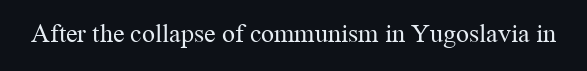
Q: Is the text bold? A: No.
Q: Is the text italic (slanted)? A: No, it is upright.
Q: Is the text underlined? A: No.
Q: Is the spacing between letters normal or unusually wide? A: Normal.
